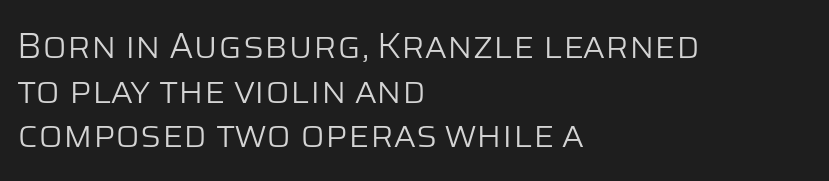
Q: Is the text bold? A: No.
Q: Is the text italic (slanted)? A: No, it is upright.
Q: Is the typeface a serif or a sans-serif typeface? A: Sans-serif.
Q: Is the text underlined? A: No.
Q: How is the paragraph aligned? A: Left-aligned.
Q: Is the spacing between letters normal or unusually wide? A: Normal.
Q: Width (condensed, normal, or wide)? A: Normal.
Q: Stroke contrast? A: Low.
Q: x-height? A: Large.
Q: Monospaced? A: No.
